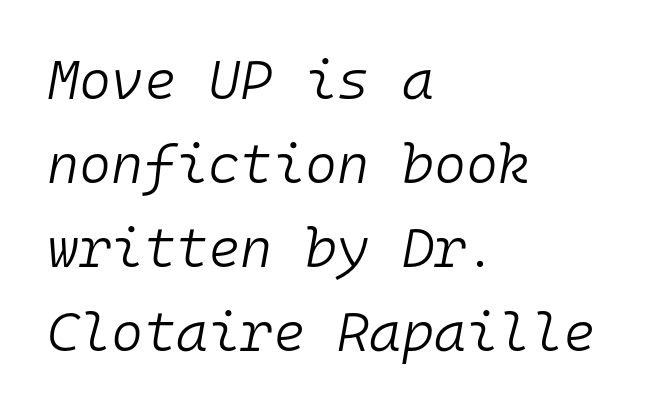
Nothing heavy about these letters — not bold at all. The paragraph shown leans on its left margin. The glyphs are unaccompanied by any horizontal stroke below them. Note the uniform advance width — an 'i' takes as much space as an 'm'. Observe the ordinary spacing: letters are neighbours, not strangers. Vertical spacing — default.
